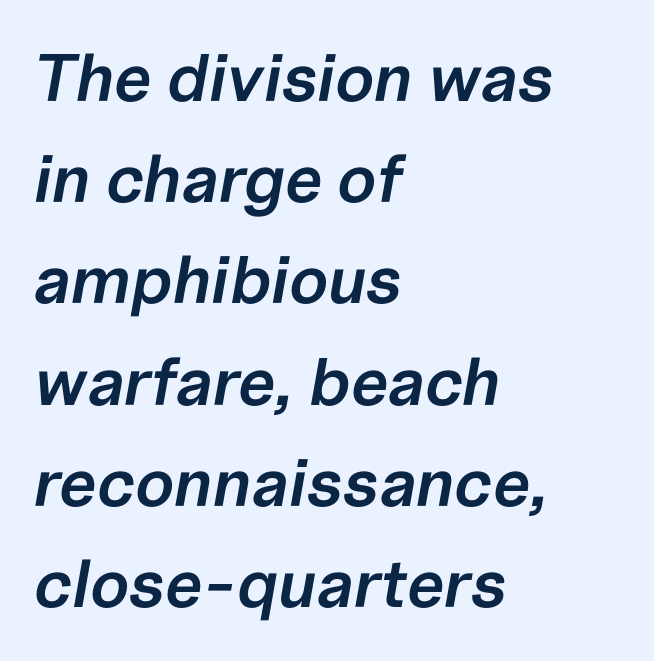
Each new line begins a customary step beneath the previous one. The specimen omits any rule beneath the text block's lines. Nobody touched the tracking dial on this one. A somewhat darkened texture: the type is semibold rather than bold.
